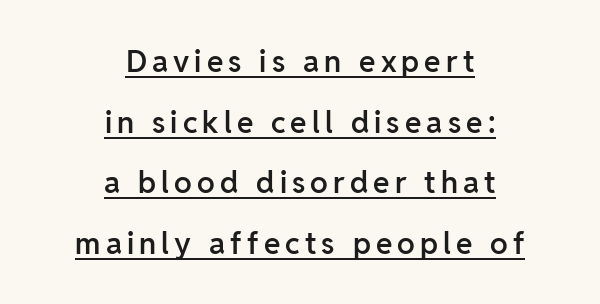
The image shows 30 px semibold sans-serif type, upright; set centered, loose line spacing (2.02x), underlined; low stroke contrast and a medium x-height.
